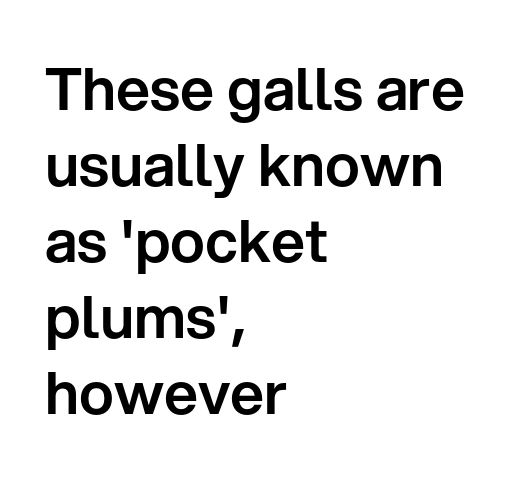
Q: Is the text italic (slanted)? A: No, it is upright.
Q: Is the typeface a serif or a sans-serif typeface? A: Sans-serif.
Q: Is the text underlined? A: No.
Q: How is the paragraph aligned? A: Left-aligned.
Q: Is the spacing between letters normal or unusually wide? A: Normal.
Q: Is the spacing between lines tight, normal or loose? A: Normal.
Q: Width (condensed, normal, or wide)? A: Normal.
Q: Stroke contrast? A: Low.
Q: x-height? A: Medium.
Q: Monospaced? A: No.
